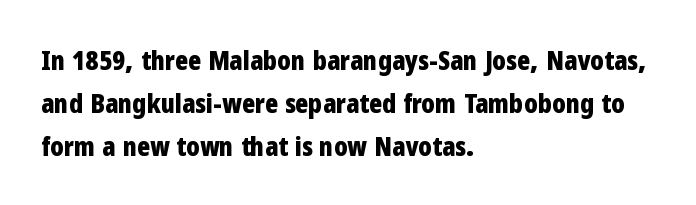
{"italic": "no", "bold": "yes", "underline": "no", "align": "left", "line_spacing": "normal", "line_spacing_ratio": 1.59, "letter_spacing": "normal", "letter_spacing_em": 0.0, "glyph_px": 27}
